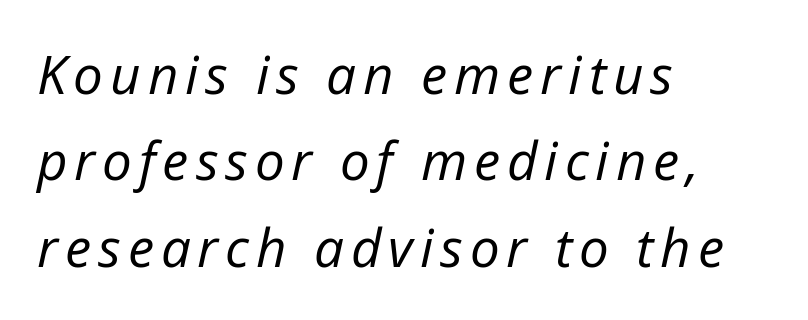
The image shows 53 px regular-weight type, italic (leaning right); set left-aligned, normal line spacing (1.63x), not underlined; low stroke contrast and a medium x-height.
